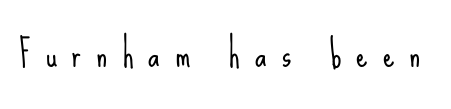
The image shows 36 px light, condensed sans-serif type, upright; set unusually wide letter spacing (+0.42 em), not underlined; low stroke contrast and a small x-height.
